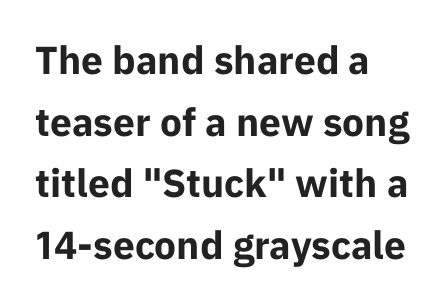
In terms of letterspacing, this is plain default setting. These lines are composed in type without serifs. Normally led — the rows are evenly, conventionally spaced. The face used here has the dense, thick strokes of a bold.
